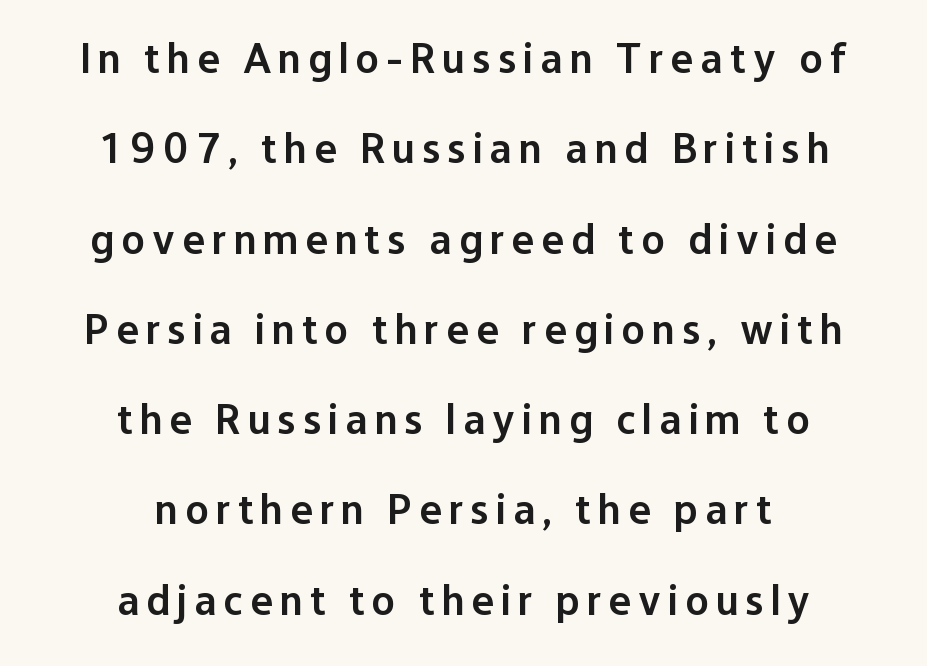
The image shows 43 px semibold sans-serif type, upright; set centered, loose line spacing (2.1x), not underlined; low stroke contrast and a medium x-height.
